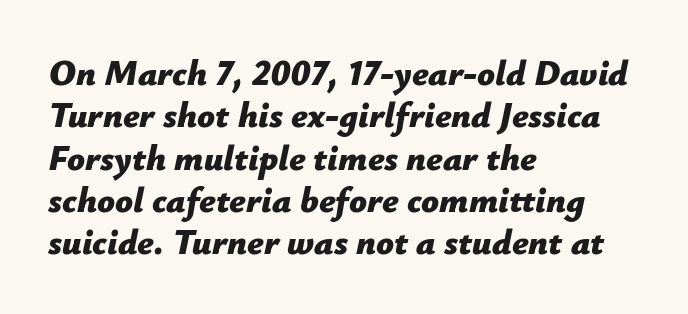
In terms of posture, this sample is oblique. The specimen omits any rule beneath the text block's lines. Letter spacing: default. Spacing verdict: proportional, widths tailored to each character. This sample is left-justified, so line endings fall wherever the words run out.
